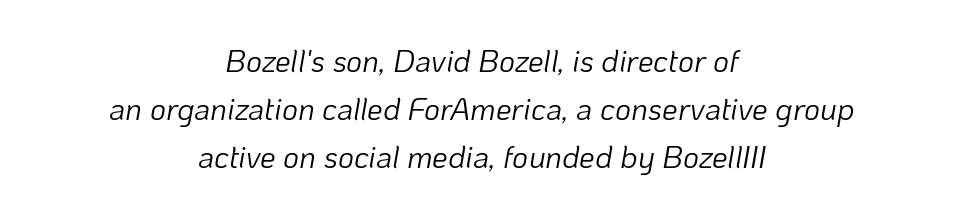
Q: Is the text bold? A: No.
Q: Is the text italic (slanted)? A: Yes, it leans right by about 10 degrees.
Q: Is the text underlined? A: No.
Q: How is the paragraph aligned? A: Centered.
Q: Is the spacing between letters normal or unusually wide? A: Normal.
Q: Is the spacing between lines tight, normal or loose? A: Normal.
Q: Width (condensed, normal, or wide)? A: Normal.
Q: Stroke contrast? A: Low.
Q: x-height? A: Medium.
Q: Monospaced? A: No.
